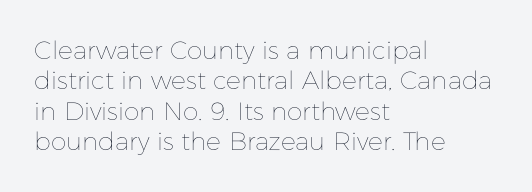
The image shows 25 px text type, upright; set left-aligned, line spacing 1.22x, normal letter spacing, not underlined.
